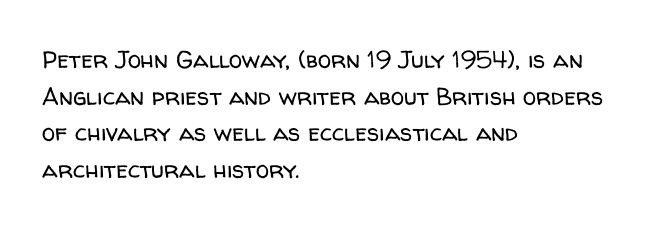
{"italic": "no", "bold": "no", "underline": "no", "align": "left", "line_spacing": "normal", "line_spacing_ratio": 1.53, "letter_spacing": "normal", "letter_spacing_em": 0.0, "glyph_px": 24}
